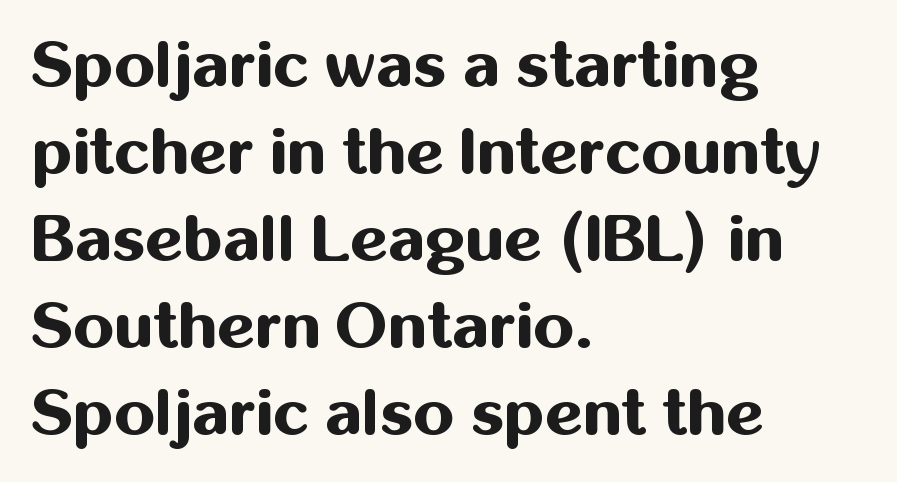
The image shows 65 px bold sans-serif type, upright; set left-aligned, normal line spacing (1.34x), normal letter spacing, not underlined; medium stroke contrast and a medium x-height.
